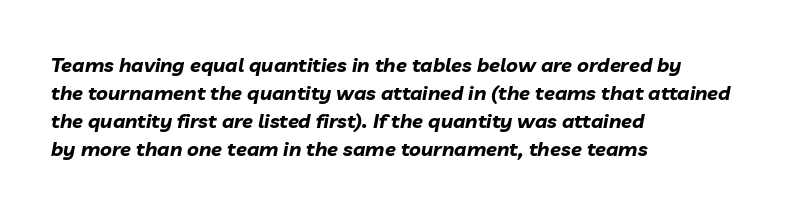
The specimen reads as italic at a glance. As a designer I'd log this as weight 700, bold. Tracking value appears to be zero — textbook default spacing. Line spacing here is normal. Typeset ragged right — the left edge is the straight one.
